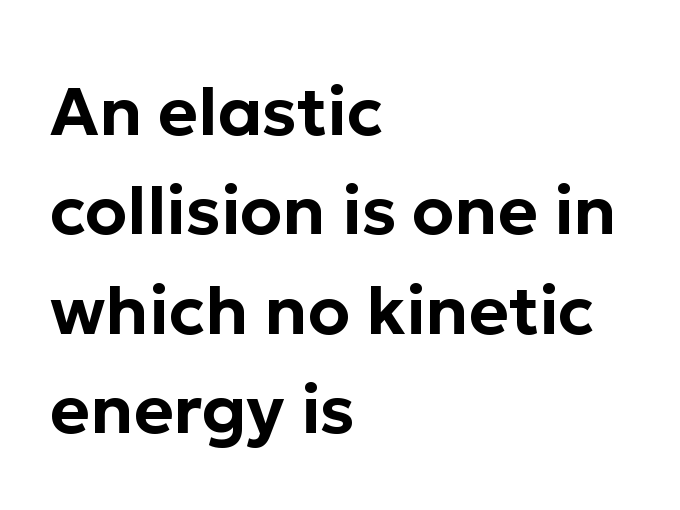
{"serif": "no", "italic": "no", "width": "normal", "stroke_contrast": "low", "x_height": "medium", "monospaced": "no", "underline": "no", "align": "left", "line_spacing": "normal", "line_spacing_ratio": 1.46, "letter_spacing": "normal", "letter_spacing_em": 0.0, "glyph_px": 68}
